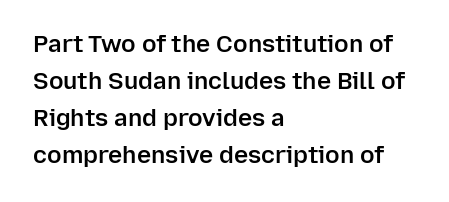
The image shows 24 px text type, upright; set left-aligned, normal line spacing (1.54x), normal letter spacing, not underlined.
